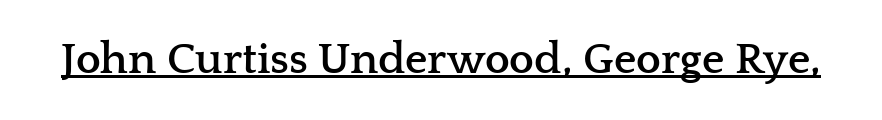
{"serif": "yes", "italic": "no", "bold": "yes", "weight": "semibold", "width": "wide", "stroke_contrast": "low", "x_height": "medium", "monospaced": "no", "underline": "yes", "letter_spacing": "normal", "letter_spacing_em": 0.0, "glyph_px": 44}
